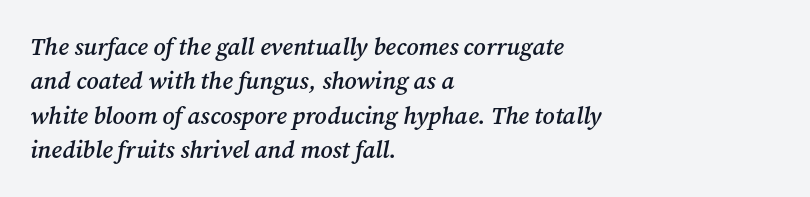
{"italic": "yes", "lean": "right", "slant_degrees": 12, "bold": "semi", "underline": "no", "align": "left", "line_spacing": "normal", "line_spacing_ratio": 1.43, "letter_spacing": "normal", "letter_spacing_em": 0.0, "glyph_px": 24}
